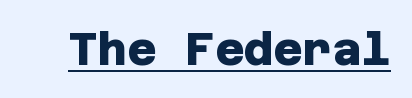
{"serif": "no", "bold": "yes", "weight": "heavy", "width": "normal", "stroke_contrast": "low", "x_height": "large", "underline": "yes", "letter_spacing": "normal", "letter_spacing_em": 0.0, "glyph_px": 45}
